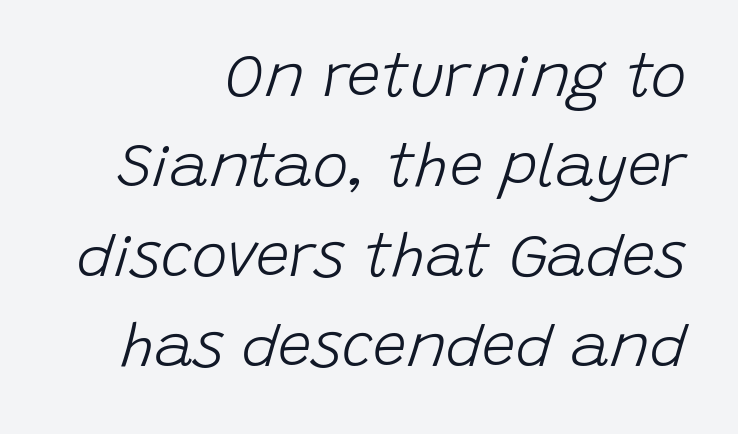
The image shows 60 px light type, italic (leaning right); set right-aligned, normal line spacing (1.5x), normal letter spacing, not underlined; low stroke contrast and a large x-height.
